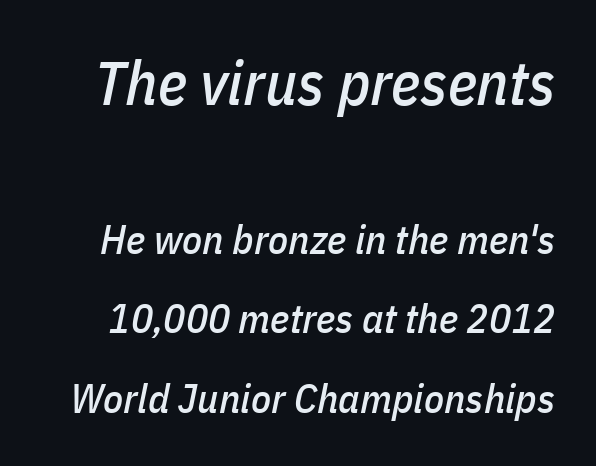
The image shows 62 px condensed type, italic (leaning right); set loose line spacing (1.94x), normal letter spacing, not underlined; the first (top) block is 1.51x larger; low stroke contrast and a medium x-height.
